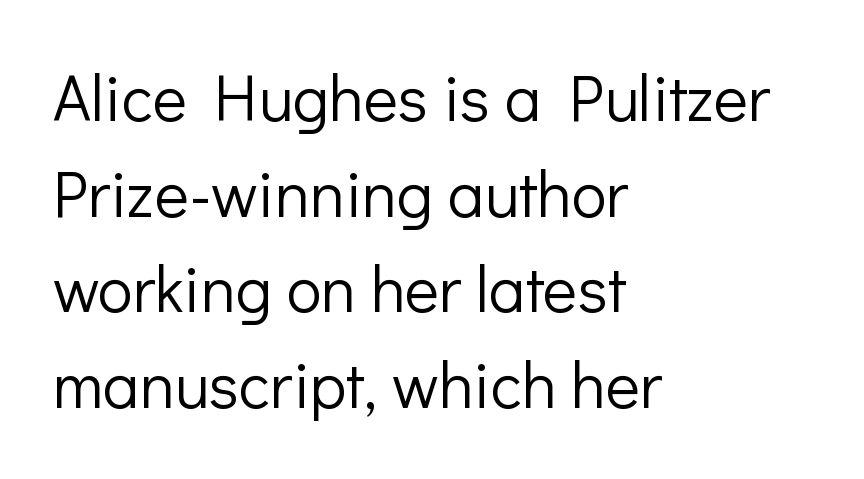
Vertical stems look standard width or narrower in stroke. The characters display no serif detailing; their extremities are plain. The text block is weighted toward the left margin, trailing off unevenly rightward. Descenders hang freely into open space. Line spacing here is normal.
